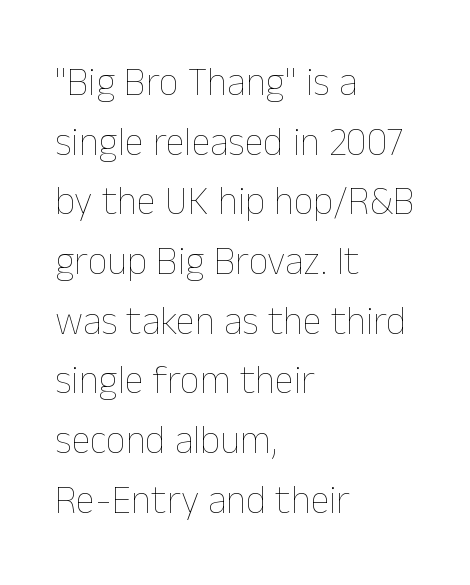
{"italic": "no", "bold": "no", "weight": "thin", "width": "normal", "stroke_contrast": "low", "x_height": "medium", "monospaced": "no", "underline": "no", "align": "left", "line_spacing": "normal", "line_spacing_ratio": 1.53, "letter_spacing": "normal", "letter_spacing_em": 0.0, "glyph_px": 39}
